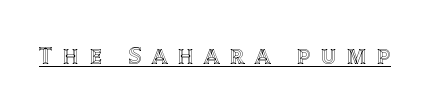
Q: Is the text italic (slanted)? A: No, it is upright.
Q: Is the text underlined? A: Yes.
Q: Is the spacing between letters normal or unusually wide? A: Unusually wide.
